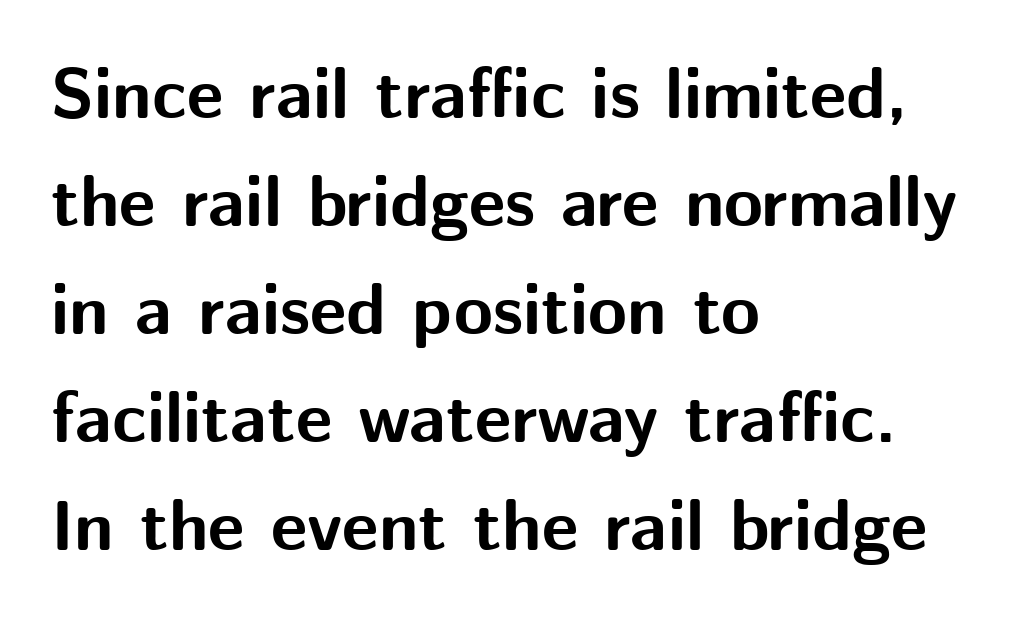
The image shows 71 px bold sans-serif type, upright; set left-aligned, normal line spacing (1.52x), normal letter spacing, not underlined; medium stroke contrast and a medium x-height.
